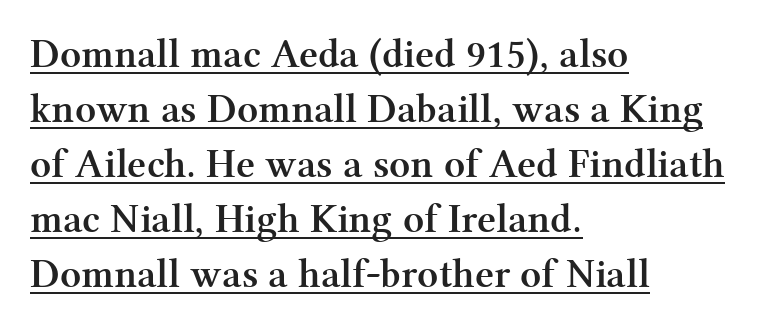
Q: Is the text bold? A: Yes.
Q: Is the text italic (slanted)? A: No, it is upright.
Q: Is the typeface a serif or a sans-serif typeface? A: Serif.
Q: Is the text underlined? A: Yes.
Q: How is the paragraph aligned? A: Left-aligned.
Q: Is the spacing between letters normal or unusually wide? A: Normal.
Q: Is the spacing between lines tight, normal or loose? A: Normal.
Q: Width (condensed, normal, or wide)? A: Normal.
Q: Stroke contrast? A: Medium.
Q: x-height? A: Medium.
Q: Monospaced? A: No.
